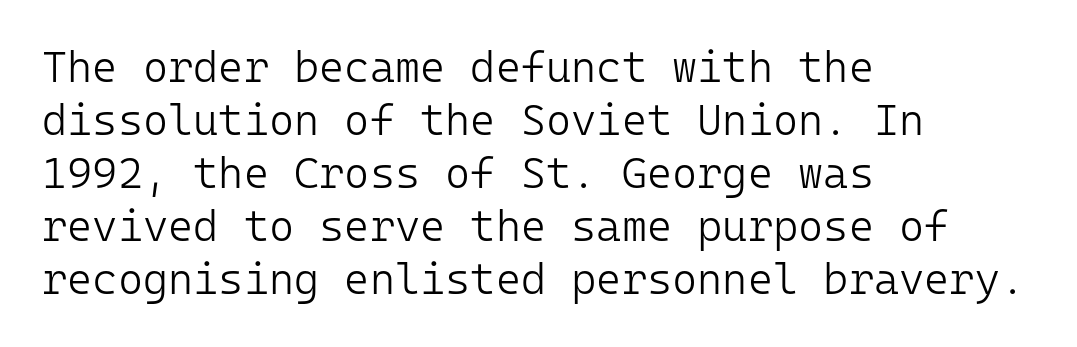
The image shows 43 px light sans-serif type, upright, monospaced; set left-aligned, line spacing 1.23x, normal letter spacing, not underlined; low stroke contrast and a medium x-height.
